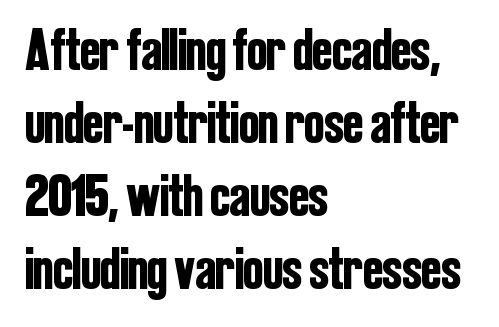
{"serif": "no", "italic": "no", "width": "condensed", "stroke_contrast": "low", "x_height": "medium", "monospaced": "no", "underline": "no", "align": "left", "line_spacing_ratio": 1.24, "letter_spacing": "normal", "letter_spacing_em": 0.0, "glyph_px": 59}
